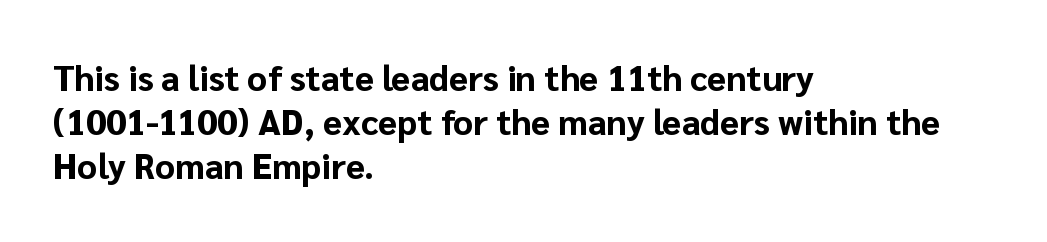
{"serif": "no", "italic": "no", "bold": "yes", "weight": "bold", "width": "normal", "stroke_contrast": "low", "x_height": "medium", "monospaced": "no", "underline": "no", "align": "left", "line_spacing": "normal", "line_spacing_ratio": 1.26, "letter_spacing": "normal", "letter_spacing_em": 0.0, "glyph_px": 35}
